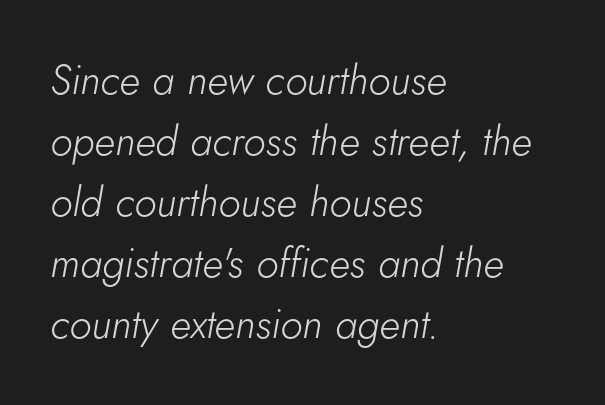
{"italic": "yes", "lean": "right", "slant_degrees": 5, "bold": "no", "weight": "light", "width": "normal", "stroke_contrast": "low", "x_height": "small", "monospaced": "no", "underline": "no", "align": "left", "line_spacing": "normal", "line_spacing_ratio": 1.49, "letter_spacing": "normal", "letter_spacing_em": 0.0, "glyph_px": 41}
